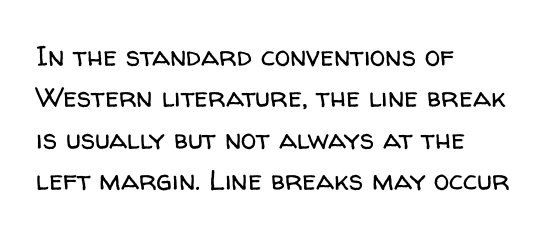
{"serif": "no", "italic": "no", "bold": "no", "weight": "regular", "width": "normal", "stroke_contrast": "low", "x_height": "medium", "monospaced": "no", "underline": "no", "align": "left", "line_spacing": "normal", "line_spacing_ratio": 1.48, "letter_spacing": "normal", "letter_spacing_em": 0.0, "glyph_px": 28}
